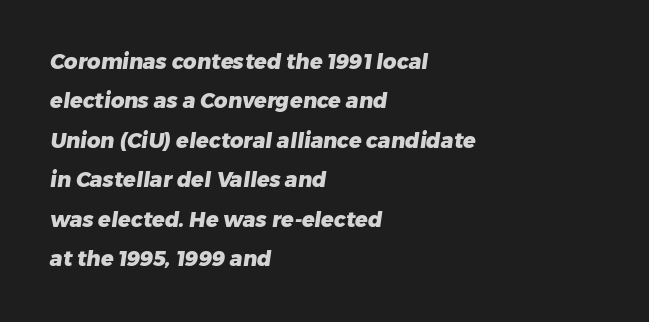
Spacing between characters is what you'd get straight out of the box. Descender tails drop into unmarked territory. Short and long lines alike share a common starting point at left. I'd describe the lettering as bold — thick and assertive.
